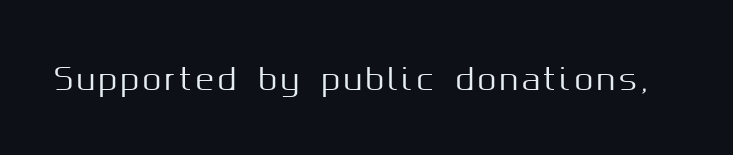
Examine the stroke ends and you'll find no serifs. The passage shown is not underscored anywhere. Nope, not italic — everything's standing straight. Here the designer chose a conventional face with non-uniform glyph widths.
